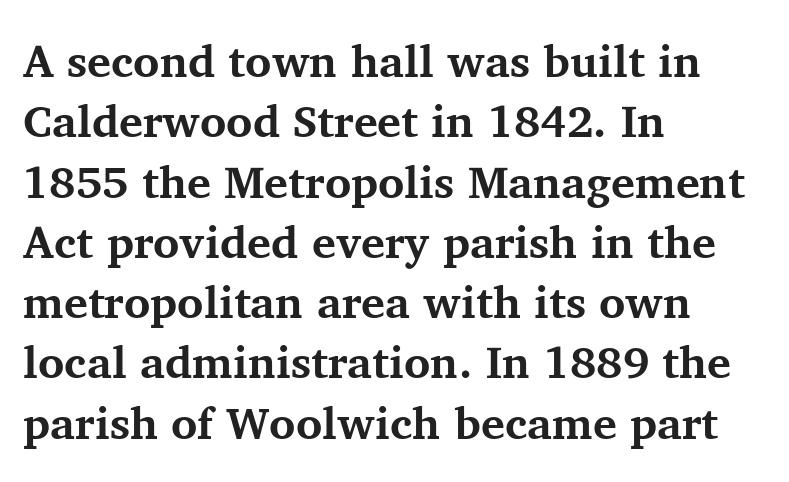
The image shows 45 px bold serif type, upright; set left-aligned, normal line spacing (1.34x), normal letter spacing, not underlined; medium stroke contrast and a medium x-height.
